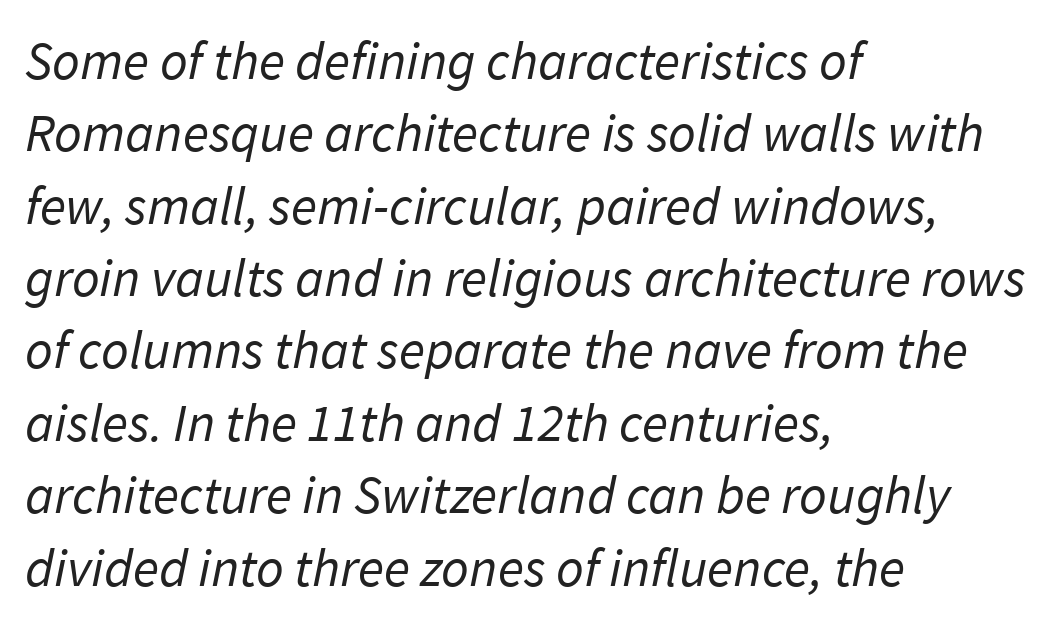
The image shows 54 px regular-weight sans-serif type; set left-aligned, normal line spacing (1.34x), normal letter spacing, not underlined; low stroke contrast and a medium x-height.
